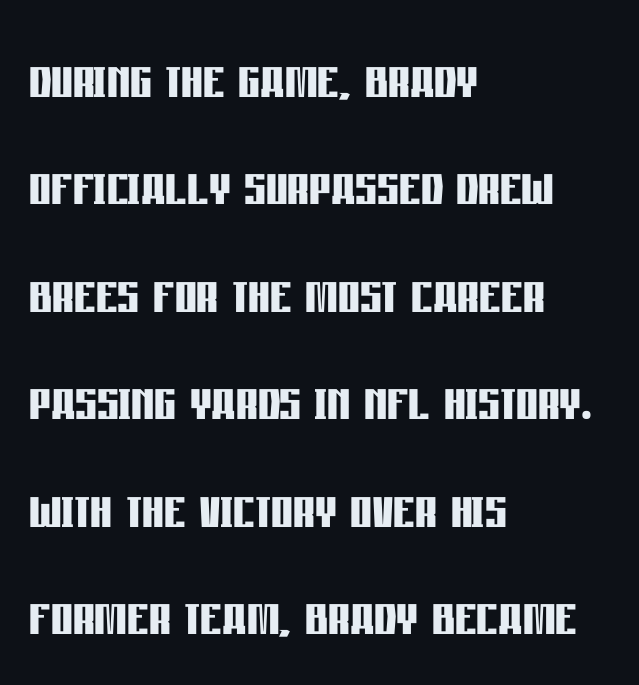
{"serif": "no", "italic": "no", "bold": "yes", "weight": "semibold", "width": "condensed", "stroke_contrast": "low", "x_height": "large", "monospaced": "no", "underline": "no", "align": "left", "line_spacing": "normal", "line_spacing_ratio": 1.58, "letter_spacing": "normal", "letter_spacing_em": 0.0, "glyph_px": 68}
